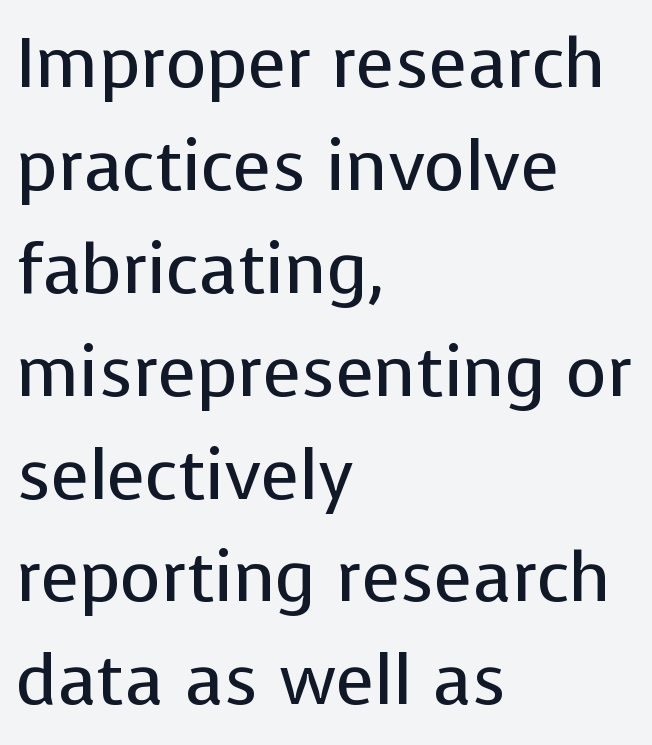
Horizontal bands of white between lines are of average thickness. Vertical stems look standard width or narrower in stroke. The text block is weighted toward the left margin, trailing off unevenly rightward. What stands out about the letter spacing? Nothing — it is the standard amount. Posture: straight, roman, zero tilt.
